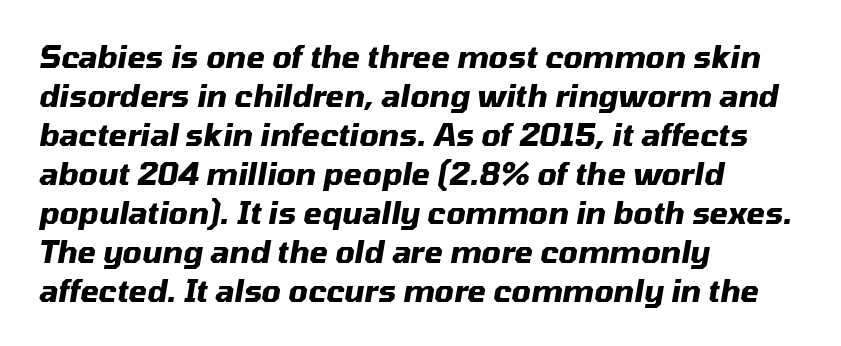
The letters sit at their default tracking, neither squeezed nor spread. Does the weight exceed regular? Yes, all the way to bold. Italic: yes, the glyphs are oblique. The zone under the glyphs is completely vacant. The setting favours the left margin, as ordinary paragraphs usually do.
